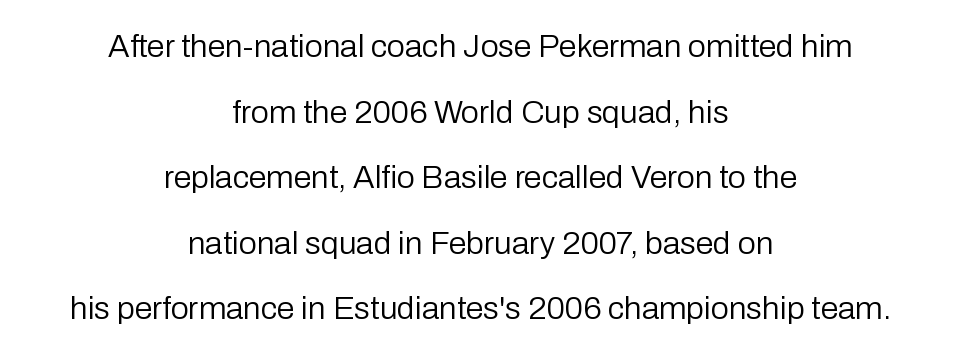
Q: Is the text bold? A: No.
Q: Is the text italic (slanted)? A: No, it is upright.
Q: Is the typeface a serif or a sans-serif typeface? A: Sans-serif.
Q: Is the text underlined? A: No.
Q: How is the paragraph aligned? A: Centered.
Q: Is the spacing between letters normal or unusually wide? A: Normal.
Q: Is the spacing between lines tight, normal or loose? A: Loose.
Q: Width (condensed, normal, or wide)? A: Normal.
Q: Stroke contrast? A: Low.
Q: x-height? A: Medium.
Q: Monospaced? A: No.
